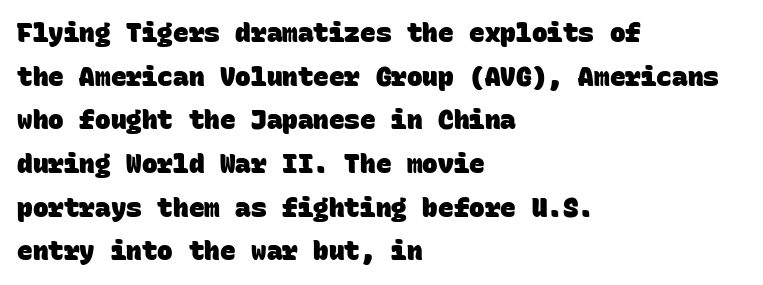
Q: Is the text bold? A: Yes.
Q: Is the text underlined? A: No.
Q: How is the paragraph aligned? A: Left-aligned.
Q: Is the spacing between letters normal or unusually wide? A: Normal.
Q: Is the spacing between lines tight, normal or loose? A: Normal.
